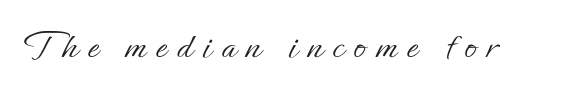
Q: Is the text bold? A: No.
Q: Is the text italic (slanted)? A: Yes.
Q: Is the text underlined? A: No.
Q: Is the spacing between letters normal or unusually wide? A: Unusually wide.
Q: Width (condensed, normal, or wide)? A: Normal.
Q: Stroke contrast? A: Low.
Q: x-height? A: Small.
Q: Monospaced? A: No.
